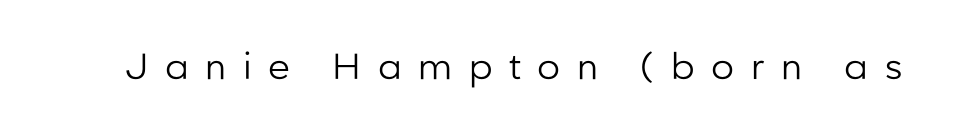
Q: Is the text bold? A: No.
Q: Is the text italic (slanted)? A: No, it is upright.
Q: Is the typeface a serif or a sans-serif typeface? A: Sans-serif.
Q: Is the text underlined? A: No.
Q: Is the spacing between letters normal or unusually wide? A: Unusually wide.
Q: Width (condensed, normal, or wide)? A: Normal.
Q: Stroke contrast? A: Low.
Q: x-height? A: Medium.
Q: Monospaced? A: No.
